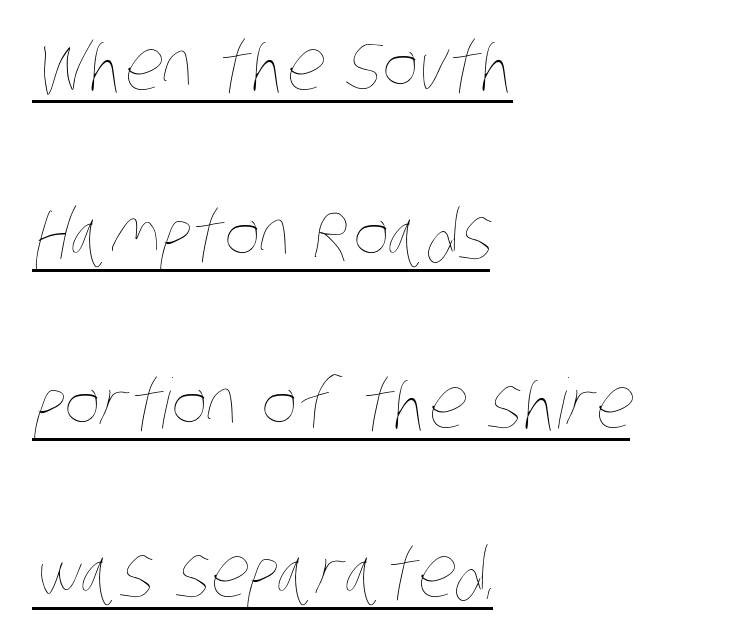
Q: Is the text bold? A: No.
Q: Is the text underlined? A: Yes.
Q: How is the paragraph aligned? A: Left-aligned.
Q: Is the spacing between letters normal or unusually wide? A: Normal.
Q: Is the spacing between lines tight, normal or loose? A: Loose.
Q: Width (condensed, normal, or wide)? A: Condensed.
Q: Stroke contrast? A: Low.
Q: x-height? A: Large.
Q: Monospaced? A: No.
